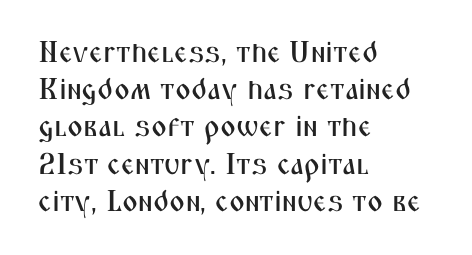
Q: Is the text italic (slanted)? A: No, it is upright.
Q: Is the typeface a serif or a sans-serif typeface? A: Sans-serif.
Q: Is the text underlined? A: No.
Q: How is the paragraph aligned? A: Left-aligned.
Q: Is the spacing between letters normal or unusually wide? A: Normal.
Q: Width (condensed, normal, or wide)? A: Condensed.
Q: Stroke contrast? A: Medium.
Q: x-height? A: Medium.
Q: Monospaced? A: No.
